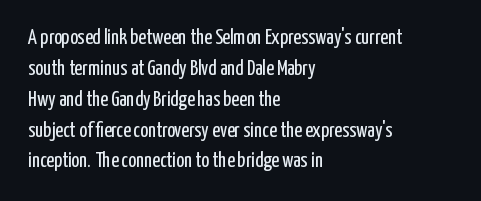
If you drew a line through each stem, it would be perfectly vertical. Leftover space on each line is placed entirely after the last word. The vertical gap from one line to the next is medium. The specimen omits any rule beneath the text block's lines.
